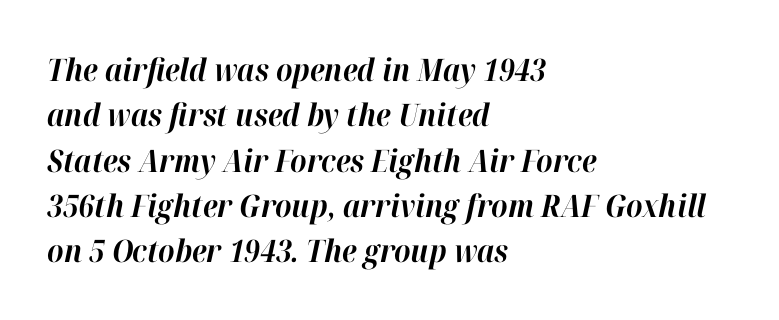
The image shows 31 px bold type, italic (leaning right); set left-aligned, normal line spacing (1.46x), normal letter spacing, not underlined; high stroke contrast and a medium x-height.
